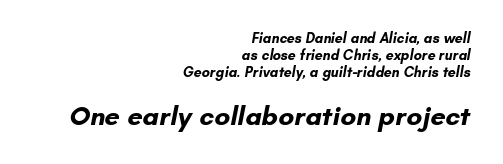
The image shows 27 px bold type; set right-aligned, line spacing 1.2x, normal letter spacing, not underlined; the second (bottom) block is 1.93x larger.
